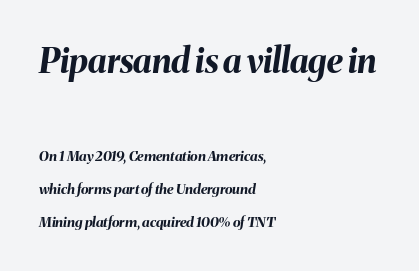
Q: Is the text bold? A: Yes.
Q: Is the text italic (slanted)? A: Yes, it leans right by about 8 degrees.
Q: Is the text underlined? A: No.
Q: How is the paragraph aligned? A: Left-aligned.
Q: Is the spacing between letters normal or unusually wide? A: Normal.
Q: Is the spacing between lines tight, normal or loose? A: Loose.
Q: Which block of text is set in a larger size, the first (top) or the second (bottom)? A: The first (top) one.
Q: Width (condensed, normal, or wide)? A: Normal.
Q: Stroke contrast? A: Medium.
Q: x-height? A: Medium.
Q: Monospaced? A: No.
